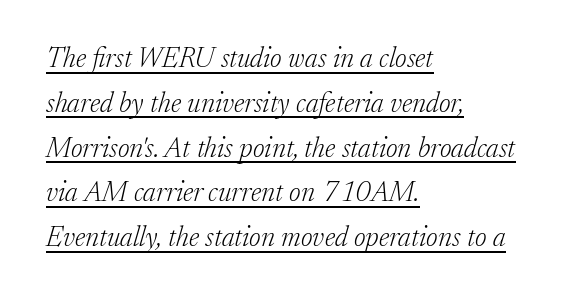
{"serif": "yes", "italic": "yes", "lean": "right", "slant_degrees": 17, "bold": "no", "weight": "light", "width": "normal", "stroke_contrast": "low", "x_height": "medium", "monospaced": "no", "underline": "yes", "align": "left", "line_spacing": "normal", "line_spacing_ratio": 1.6, "letter_spacing": "normal", "letter_spacing_em": 0.0, "glyph_px": 28}
